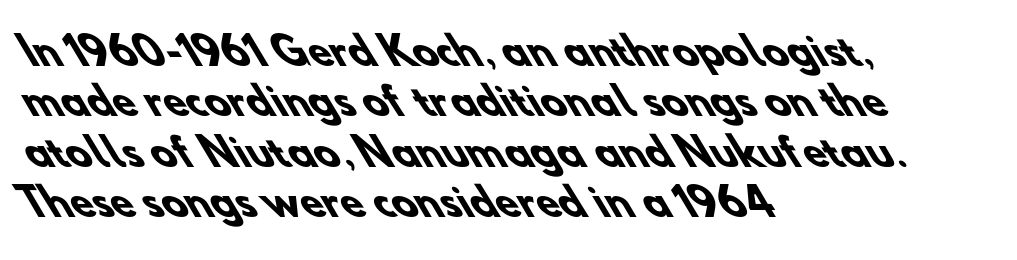
{"serif": "no", "bold": "yes", "weight": "heavy", "width": "normal", "stroke_contrast": "low", "x_height": "small", "monospaced": "no", "underline": "no", "align": "left", "line_spacing": "normal", "line_spacing_ratio": 1.36, "letter_spacing": "normal", "letter_spacing_em": 0.0, "glyph_px": 37}
